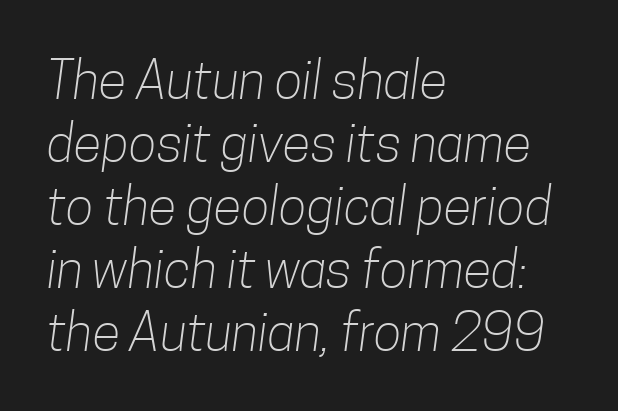
Here the designer chose a conventional face with non-uniform glyph widths. This is sans-serif lettering, the kind often seen on screens and signage. A bare baseline throughout the passage. The tracking reads as untouched default to a designer's eye.
